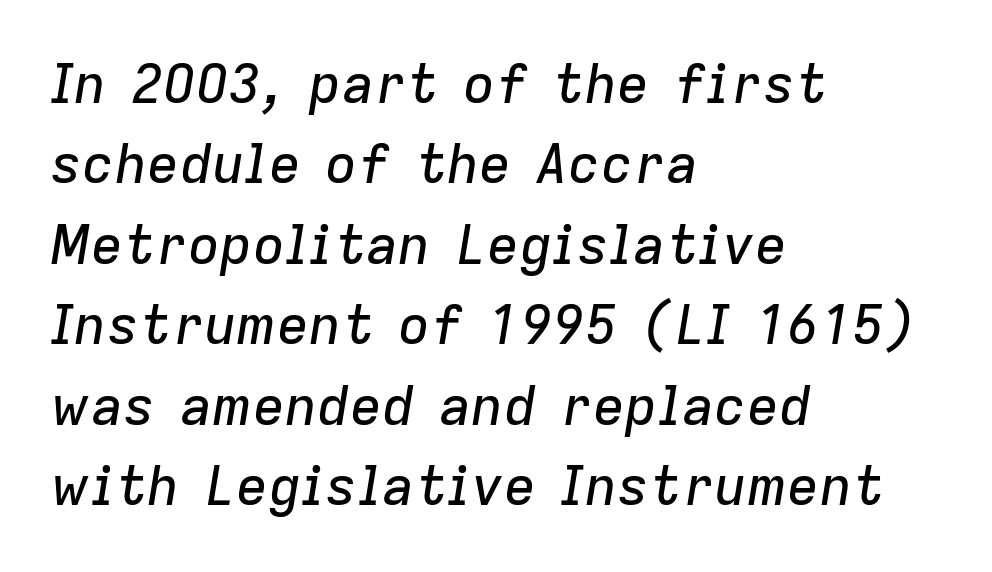
Q: Is the text italic (slanted)? A: Yes, it leans right by about 9 degrees.
Q: Is the text underlined? A: No.
Q: How is the paragraph aligned? A: Left-aligned.
Q: Is the spacing between letters normal or unusually wide? A: Normal.
Q: Is the spacing between lines tight, normal or loose? A: Normal.
Q: Width (condensed, normal, or wide)? A: Normal.
Q: Stroke contrast? A: Low.
Q: x-height? A: Medium.
Q: Monospaced? A: No.
